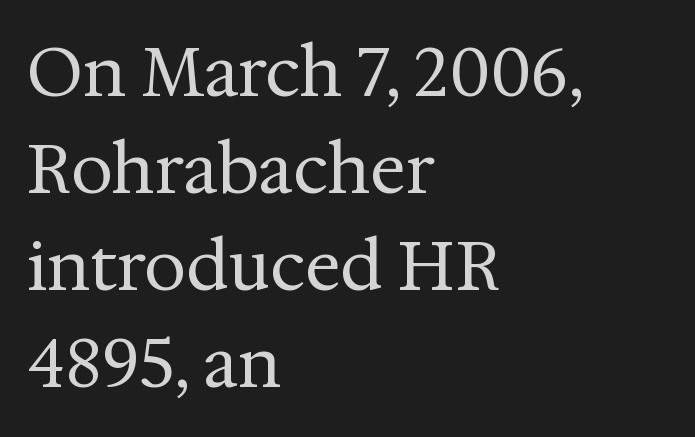
{"serif": "yes", "italic": "no", "bold": "no", "weight": "regular", "width": "normal", "stroke_contrast": "medium", "x_height": "medium", "monospaced": "no", "underline": "no", "align": "left", "line_spacing": "normal", "line_spacing_ratio": 1.45, "letter_spacing": "normal", "letter_spacing_em": 0.0, "glyph_px": 67}
